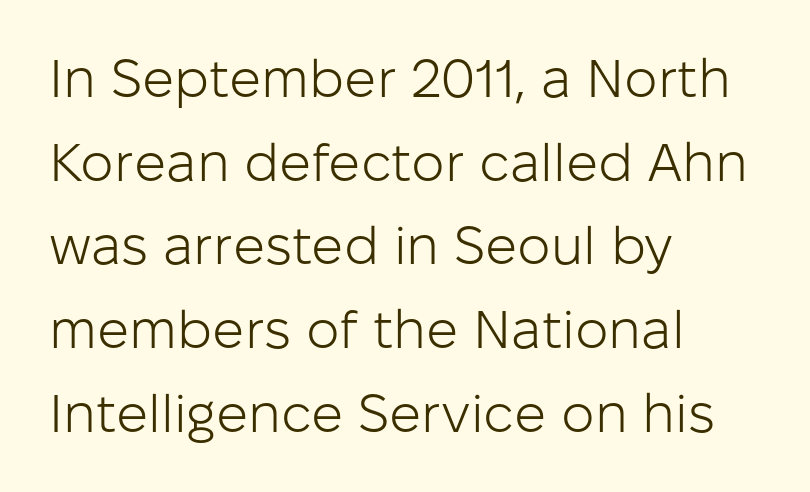
Q: Is the text bold? A: No.
Q: Is the text italic (slanted)? A: No, it is upright.
Q: Is the typeface a serif or a sans-serif typeface? A: Sans-serif.
Q: Is the text underlined? A: No.
Q: How is the paragraph aligned? A: Left-aligned.
Q: Is the spacing between letters normal or unusually wide? A: Normal.
Q: Is the spacing between lines tight, normal or loose? A: Normal.
Q: Width (condensed, normal, or wide)? A: Normal.
Q: Stroke contrast? A: Low.
Q: x-height? A: Medium.
Q: Monospaced? A: No.
